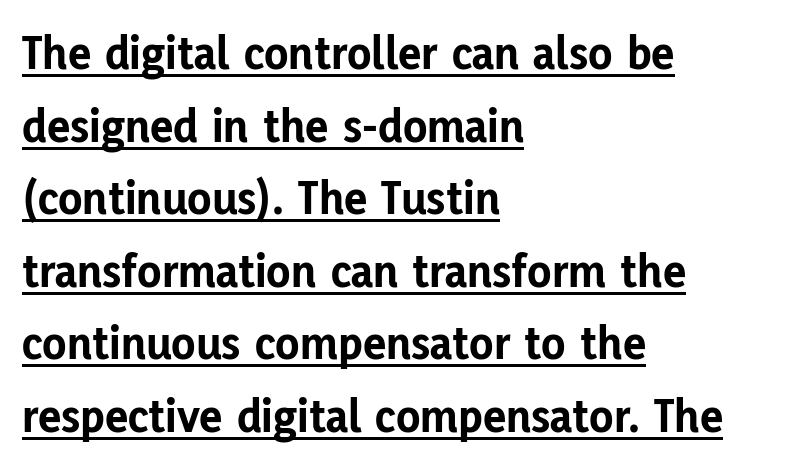
{"serif": "no", "italic": "no", "bold": "yes", "weight": "bold", "width": "normal", "stroke_contrast": "low", "x_height": "medium", "monospaced": "no", "underline": "yes", "align": "left", "line_spacing": "normal", "line_spacing_ratio": 1.48, "letter_spacing": "normal", "letter_spacing_em": 0.0, "glyph_px": 49}
